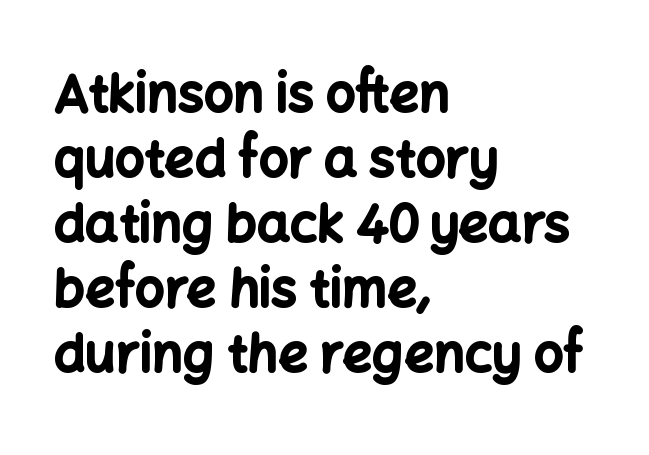
{"serif": "no", "italic": "no", "bold": "yes", "weight": "bold", "width": "normal", "stroke_contrast": "low", "x_height": "medium", "monospaced": "no", "underline": "no", "align": "left", "line_spacing": "normal", "line_spacing_ratio": 1.25, "letter_spacing": "normal", "letter_spacing_em": 0.0, "glyph_px": 52}
